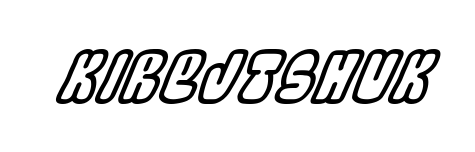
The image shows 69 px condensed type, italic (leaning right); set normal letter spacing, not underlined; a large x-height.
